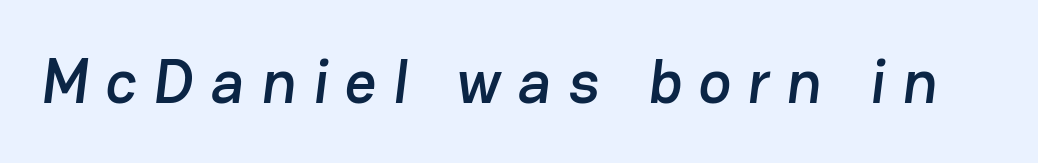
Q: Is the typeface a serif or a sans-serif typeface? A: Sans-serif.
Q: Is the text underlined? A: No.
Q: Is the spacing between letters normal or unusually wide? A: Unusually wide.
Q: Width (condensed, normal, or wide)? A: Normal.
Q: Stroke contrast? A: Low.
Q: x-height? A: Medium.
Q: Monospaced? A: No.
